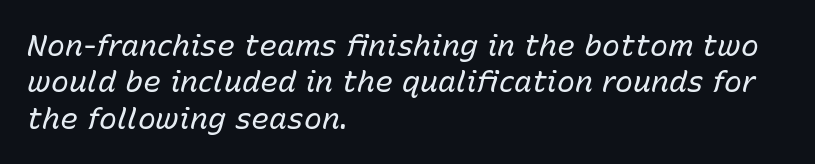
{"italic": "yes", "lean": "right", "slant_degrees": 15, "bold": "no", "weight": "regular", "width": "normal", "stroke_contrast": "low", "x_height": "medium", "monospaced": "no", "underline": "no", "align": "left", "line_spacing_ratio": 1.21, "letter_spacing": "normal", "letter_spacing_em": 0.0, "glyph_px": 30}
